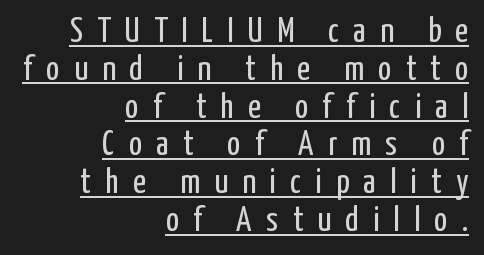
Loose tracking; the words dissolve into strings of separated letters. This sample uses a sans-serif face. Beneath each row of characters lies a ruled line. Every stem runs plumb, perpendicular to the baseline. If you measured baseline to baseline, you'd find a short distance. You could not count columns in this text — the font is proportionally spaced.
